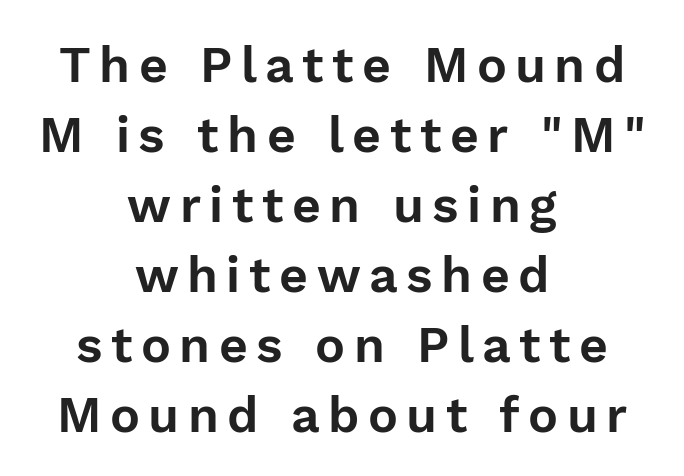
{"serif": "no", "italic": "no", "width": "normal", "stroke_contrast": "low", "x_height": "medium", "monospaced": "no", "underline": "no", "align": "center", "line_spacing": "normal", "line_spacing_ratio": 1.4, "glyph_px": 50}
